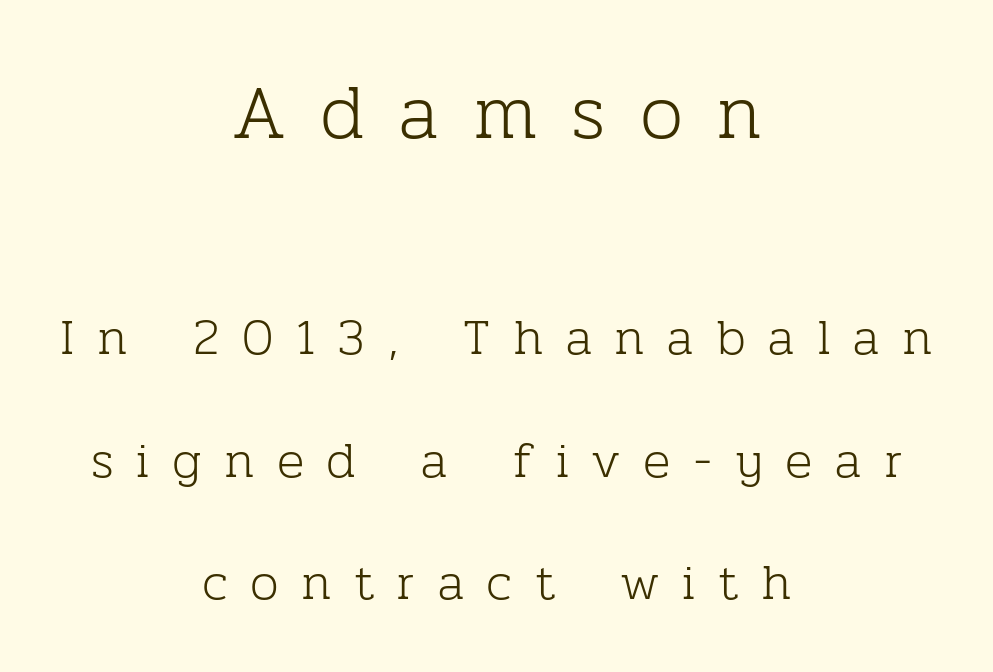
{"serif": "yes", "italic": "no", "bold": "no", "weight": "light", "width": "normal", "stroke_contrast": "low", "x_height": "medium", "monospaced": "no", "underline": "no", "align": "center", "line_spacing": "loose", "line_spacing_ratio": 2.4, "letter_spacing": "wide", "letter_spacing_em": 0.44, "larger_block": "first", "size_ratio": 1.51, "glyph_px": 77}
